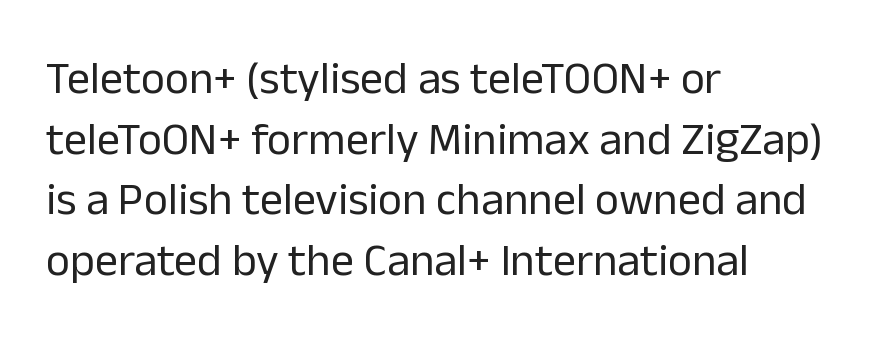
The image shows 46 px regular-weight sans-serif type, upright; set left-aligned, normal line spacing (1.32x), normal letter spacing, not underlined; low stroke contrast and a medium x-height.
